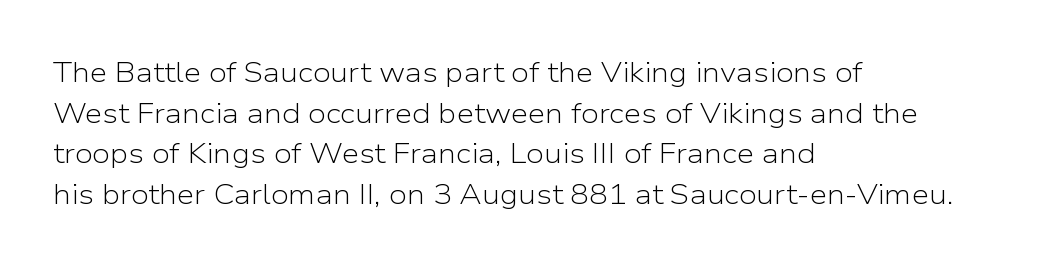
Bare-footed words on every line. You could not count columns in this text — the font is proportionally spaced. Which margin do the lines hug? The left one — the right edge is uneven. Ink coverage per letter is moderate at most.
